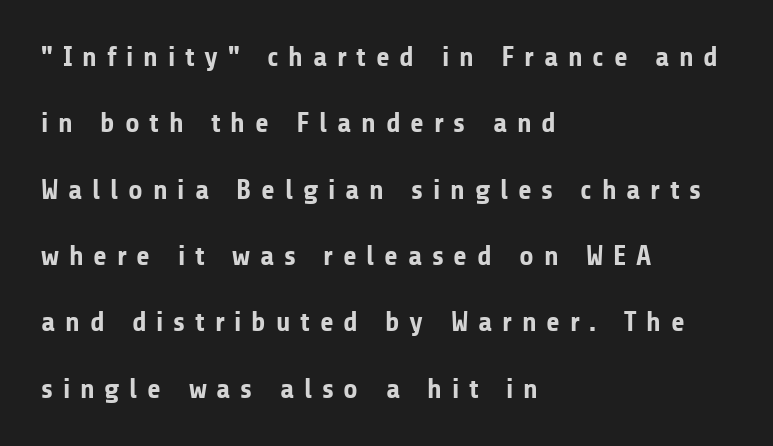
The image shows 28 px bold sans-serif type, upright; set left-aligned, loose line spacing (2.37x), unusually wide letter spacing (+0.35 em), not underlined; low stroke contrast and a medium x-height.
